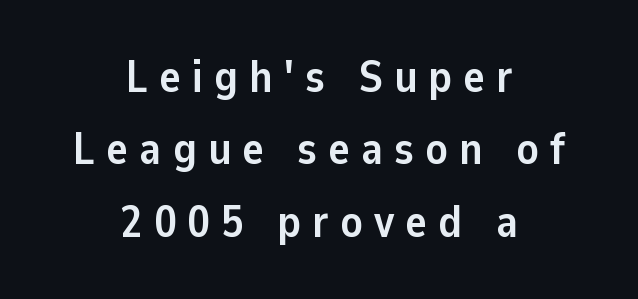
Q: Is the text bold? A: Yes.
Q: Is the text italic (slanted)? A: No, it is upright.
Q: Is the typeface a serif or a sans-serif typeface? A: Sans-serif.
Q: Is the text underlined? A: No.
Q: How is the paragraph aligned? A: Centered.
Q: Is the spacing between letters normal or unusually wide? A: Unusually wide.
Q: Is the spacing between lines tight, normal or loose? A: Normal.
Q: Width (condensed, normal, or wide)? A: Normal.
Q: Stroke contrast? A: Low.
Q: x-height? A: Medium.
Q: Monospaced? A: No.
